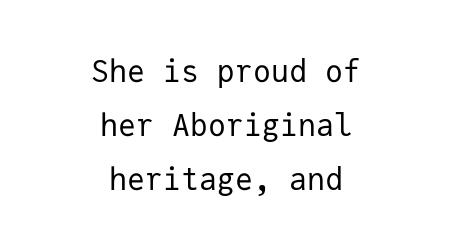
The image shows 30 px regular-weight sans-serif type, upright, monospaced; set centered, line spacing 1.8x, normal letter spacing, not underlined; low stroke contrast and a medium x-height.
